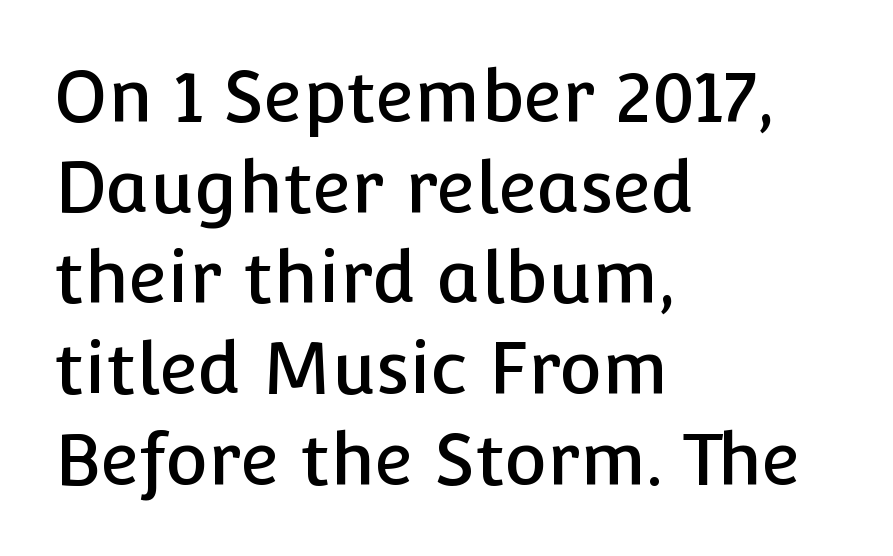
{"serif": "no", "italic": "no", "width": "normal", "stroke_contrast": "low", "x_height": "medium", "monospaced": "no", "underline": "no", "align": "left", "line_spacing": "normal", "line_spacing_ratio": 1.26, "letter_spacing": "normal", "letter_spacing_em": 0.0, "glyph_px": 72}
